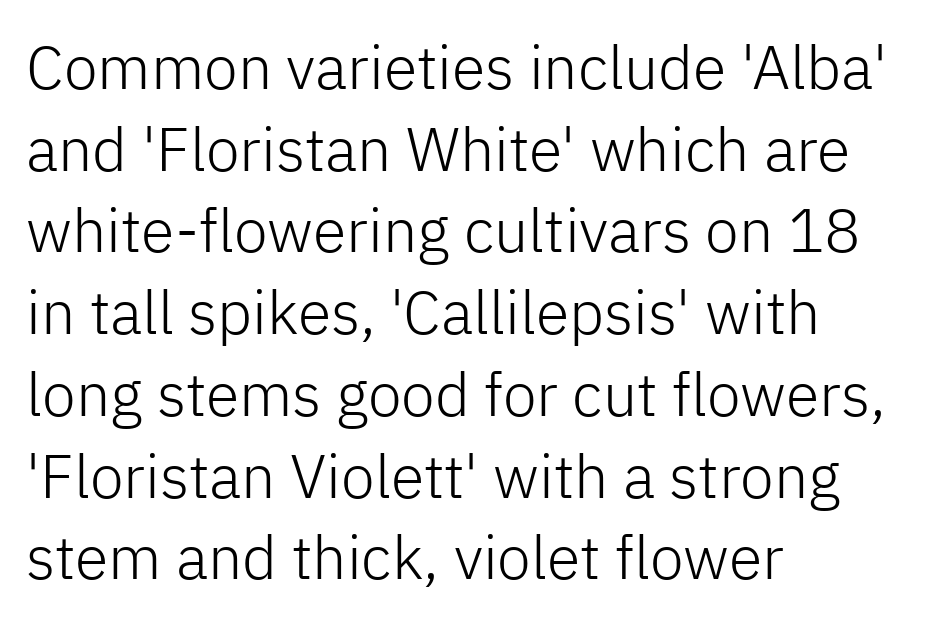
{"serif": "no", "italic": "no", "bold": "no", "weight": "light", "width": "normal", "stroke_contrast": "low", "x_height": "medium", "monospaced": "no", "underline": "no", "align": "left", "line_spacing": "normal", "line_spacing_ratio": 1.34, "letter_spacing": "normal", "letter_spacing_em": 0.0, "glyph_px": 61}
